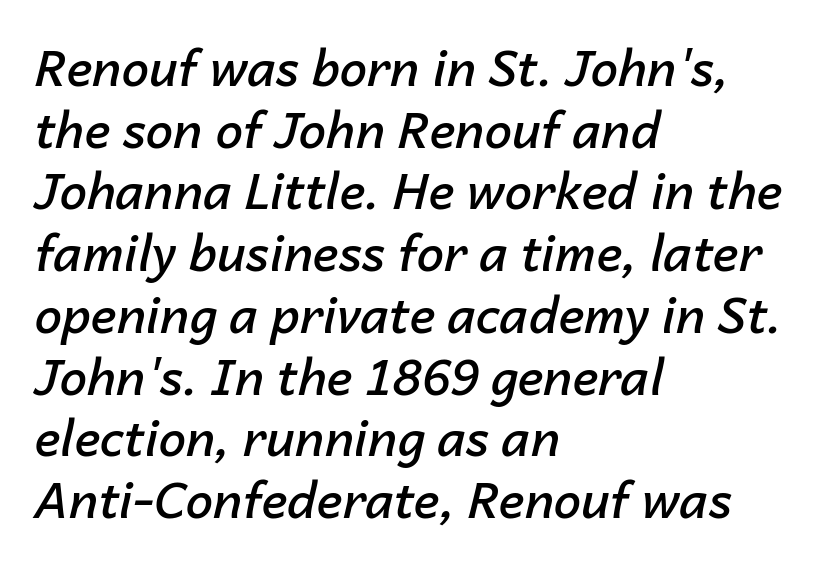
Q: Is the text bold? A: Semi-bold.
Q: Is the text italic (slanted)? A: Yes, it leans right by about 14 degrees.
Q: Is the text underlined? A: No.
Q: How is the paragraph aligned? A: Left-aligned.
Q: Is the spacing between letters normal or unusually wide? A: Normal.
Q: Is the spacing between lines tight, normal or loose? A: Normal.
Q: Width (condensed, normal, or wide)? A: Normal.
Q: Stroke contrast? A: Low.
Q: x-height? A: Medium.
Q: Monospaced? A: No.
